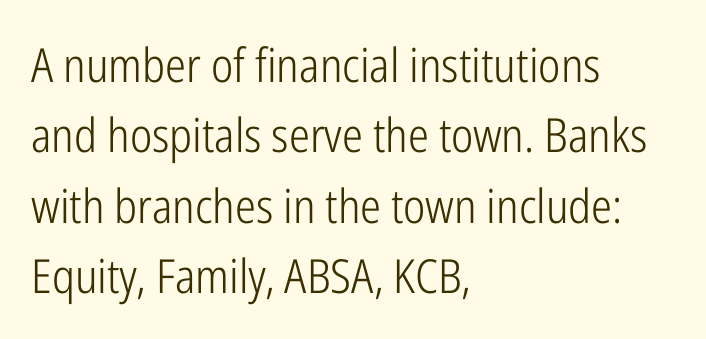
The letters advance in unequal steps, a hallmark of proportional type. Each line starts at the same left margin while the right side varies. The tracking reads as untouched default to a designer's eye. Stem width sits at or under what a default text font uses. The typeface chosen for these lines omits serifs. If you measured baseline to baseline, you'd find a middling distance.
